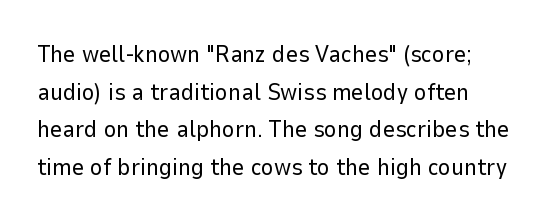
The image shows 24 px text type, upright; set left-aligned, normal line spacing (1.57x), normal letter spacing, not underlined.
